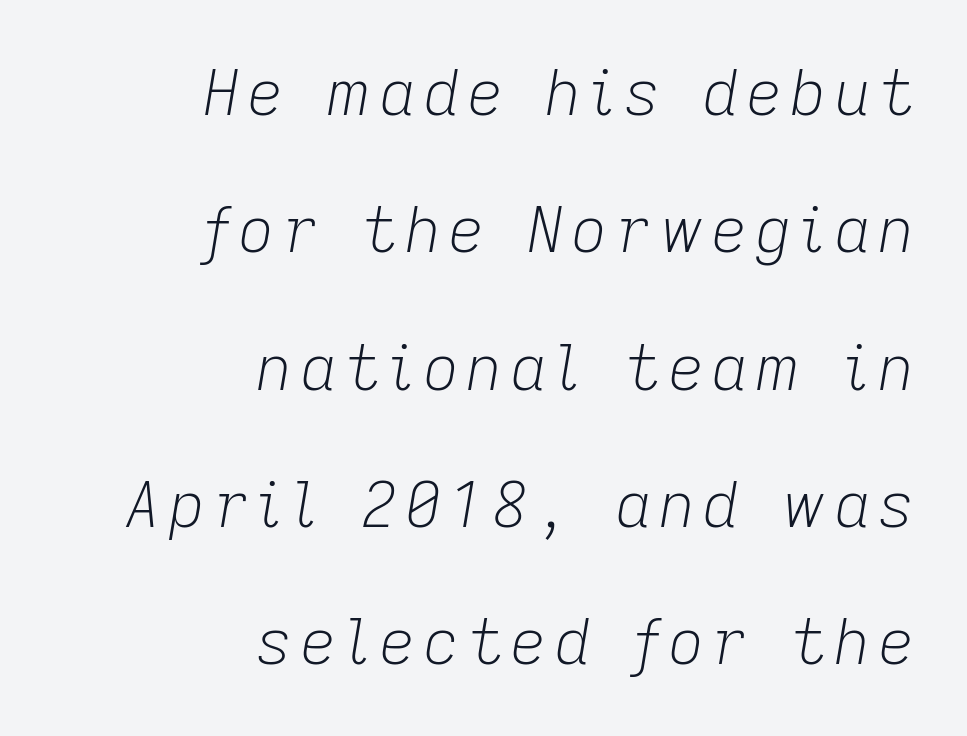
{"italic": "yes", "lean": "right", "slant_degrees": 9, "bold": "no", "weight": "light", "width": "normal", "stroke_contrast": "low", "x_height": "medium", "monospaced": "no", "underline": "no", "align": "right", "line_spacing": "loose", "line_spacing_ratio": 2.18, "glyph_px": 63}
